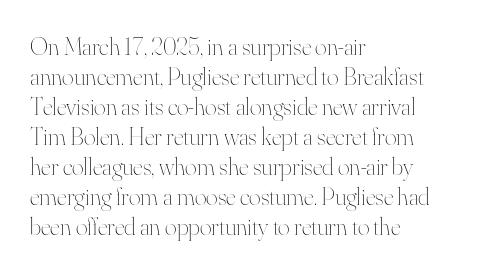
The image shows 25 px text type, upright; set left-aligned, line spacing 1.2x, normal letter spacing, not underlined.
